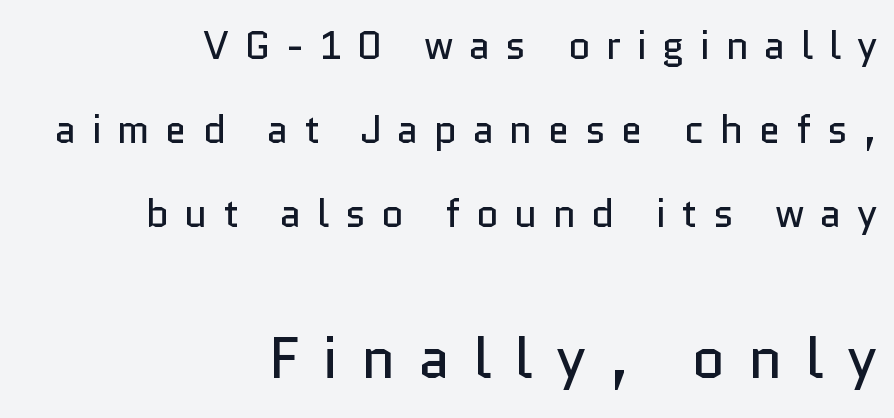
{"serif": "no", "italic": "no", "bold": "no", "weight": "regular", "width": "normal", "stroke_contrast": "low", "x_height": "medium", "monospaced": "no", "underline": "no", "align": "right", "line_spacing": "loose", "line_spacing_ratio": 2.16, "letter_spacing": "wide", "letter_spacing_em": 0.4, "larger_block": "second", "size_ratio": 1.49, "glyph_px": 58}
